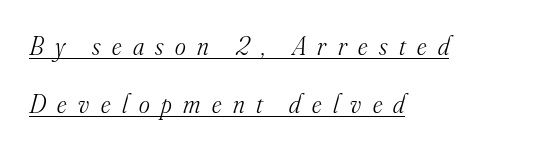
Reading down the block, your eye returns to a fixed left position each line. Weight: not bold — regular or lighter. Students, observe: this is what heavily led, spacious text looks like. The sample's only ornament is a line tracing under the words. The face used here has a pronounced slope to its letters. The face used here is rendered with a markedly widened letterfit.
